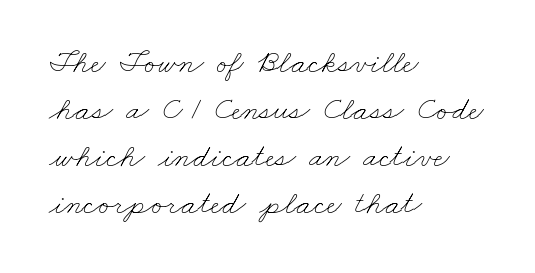
The image shows 33 px thin, wide type; set left-aligned, normal line spacing (1.42x), normal letter spacing, not underlined; low stroke contrast and a small x-height.
